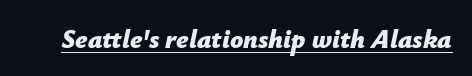
Q: Is the text bold? A: Yes.
Q: Is the text italic (slanted)? A: Yes, it leans right by about 12 degrees.
Q: Is the text underlined? A: Yes.
Q: Is the spacing between letters normal or unusually wide? A: Normal.
